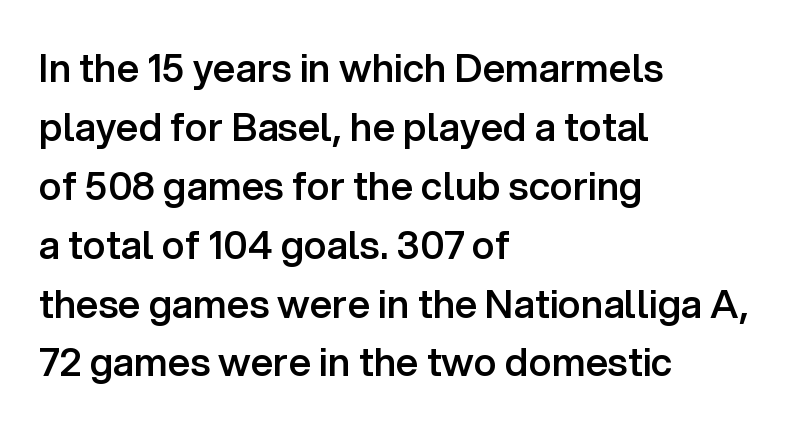
Q: Is the text bold? A: Semi-bold.
Q: Is the text italic (slanted)? A: No, it is upright.
Q: Is the typeface a serif or a sans-serif typeface? A: Sans-serif.
Q: Is the text underlined? A: No.
Q: How is the paragraph aligned? A: Left-aligned.
Q: Is the spacing between letters normal or unusually wide? A: Normal.
Q: Is the spacing between lines tight, normal or loose? A: Normal.
Q: Width (condensed, normal, or wide)? A: Normal.
Q: Stroke contrast? A: Low.
Q: x-height? A: Medium.
Q: Monospaced? A: No.
